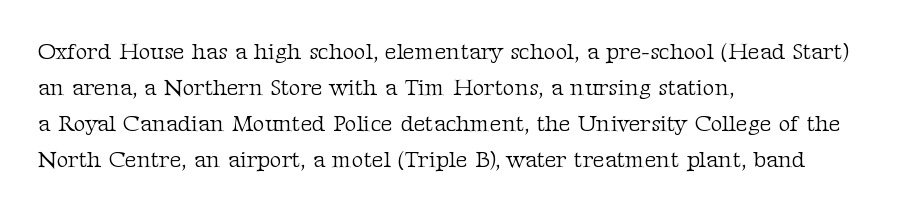
{"italic": "no", "bold": "no", "underline": "no", "align": "left", "line_spacing": "normal", "line_spacing_ratio": 1.57, "letter_spacing": "normal", "letter_spacing_em": 0.0, "glyph_px": 23}
